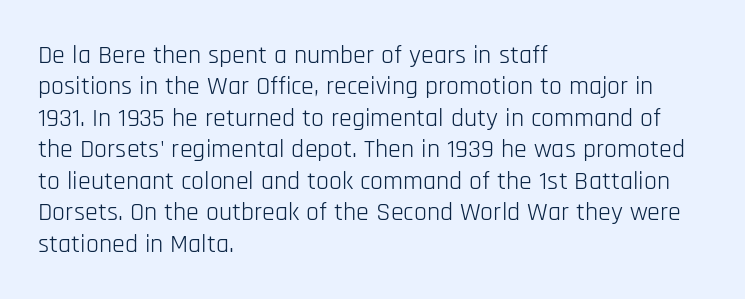
The image shows 26 px text type, upright; set left-aligned, line spacing 1.21x, normal letter spacing, not underlined.
